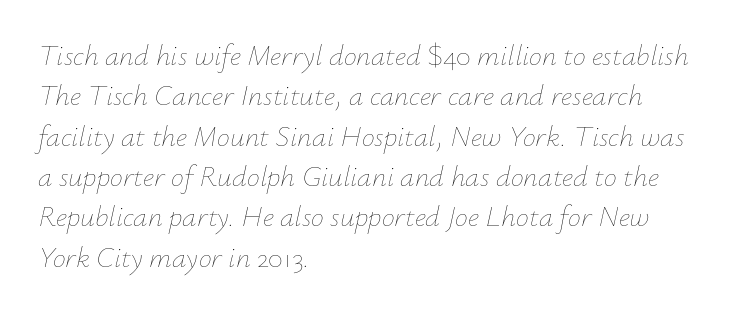
Q: Is the text bold? A: No.
Q: Is the text italic (slanted)? A: Yes, it leans right by about 12 degrees.
Q: Is the text underlined? A: No.
Q: How is the paragraph aligned? A: Left-aligned.
Q: Is the spacing between letters normal or unusually wide? A: Normal.
Q: Is the spacing between lines tight, normal or loose? A: Normal.
Q: Width (condensed, normal, or wide)? A: Normal.
Q: Stroke contrast? A: Low.
Q: x-height? A: Small.
Q: Monospaced? A: No.
